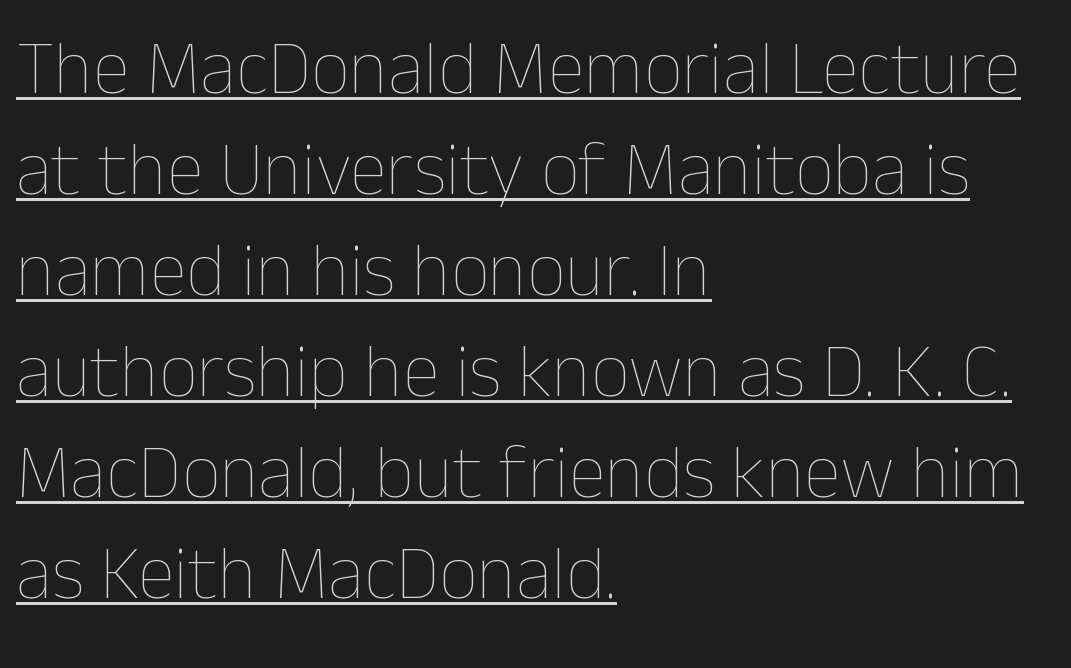
The image shows 76 px thin type, upright; set left-aligned, normal line spacing (1.33x), normal letter spacing, underlined; low stroke contrast and a medium x-height.
